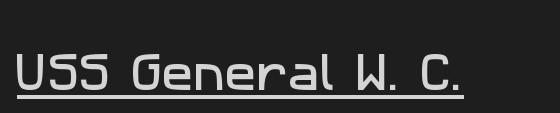
The image shows 42 px sans-serif type; set normal letter spacing, underlined; low stroke contrast and a medium x-height.
